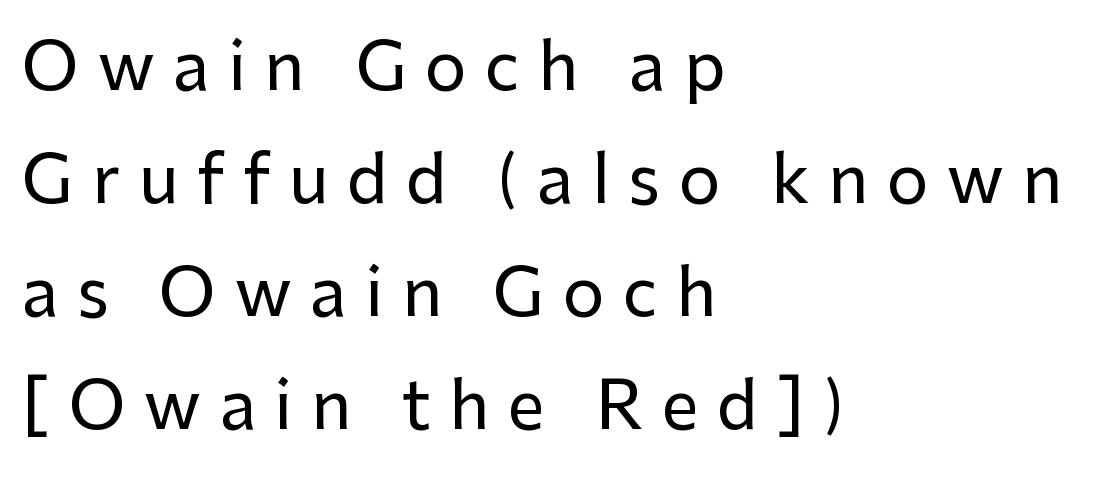
The image shows 66 px sans-serif type, upright; set left-aligned, line spacing 1.71x, unusually wide letter spacing (+0.28 em), not underlined; low stroke contrast and a medium x-height.
